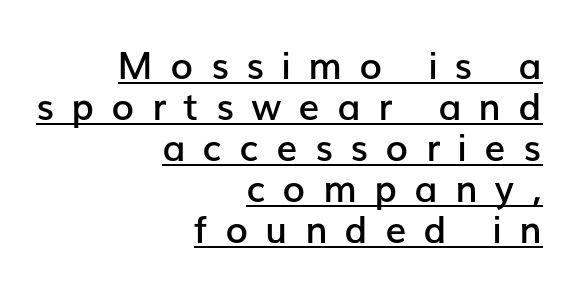
Q: Is the text bold? A: Semi-bold.
Q: Is the text italic (slanted)? A: No, it is upright.
Q: Is the typeface a serif or a sans-serif typeface? A: Sans-serif.
Q: Is the text underlined? A: Yes.
Q: How is the paragraph aligned? A: Right-aligned.
Q: Is the spacing between letters normal or unusually wide? A: Unusually wide.
Q: Is the spacing between lines tight, normal or loose? A: Tight.
Q: Width (condensed, normal, or wide)? A: Normal.
Q: Stroke contrast? A: Low.
Q: x-height? A: Medium.
Q: Monospaced? A: No.
